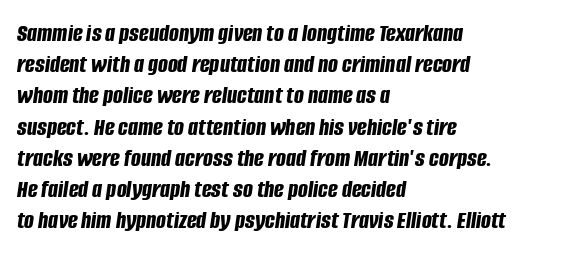
The image shows 26 px bold type, italic (leaning right); set left-aligned, line spacing 1.2x, normal letter spacing, not underlined.
